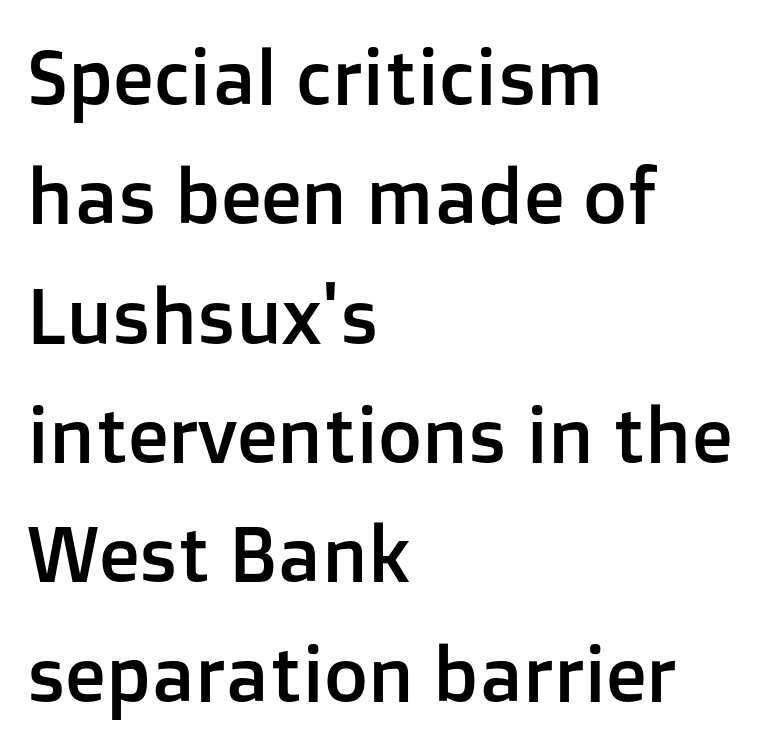
Q: Is the text italic (slanted)? A: No, it is upright.
Q: Is the typeface a serif or a sans-serif typeface? A: Sans-serif.
Q: Is the text underlined? A: No.
Q: How is the paragraph aligned? A: Left-aligned.
Q: Is the spacing between letters normal or unusually wide? A: Normal.
Q: Is the spacing between lines tight, normal or loose? A: Normal.
Q: Width (condensed, normal, or wide)? A: Normal.
Q: Stroke contrast? A: Low.
Q: x-height? A: Medium.
Q: Monospaced? A: No.
